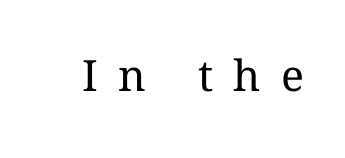
{"italic": "no", "bold": "no", "weight": "regular", "width": "normal", "stroke_contrast": "medium", "x_height": "medium", "monospaced": "no", "underline": "no", "letter_spacing": "wide", "letter_spacing_em": 0.47, "glyph_px": 43}
